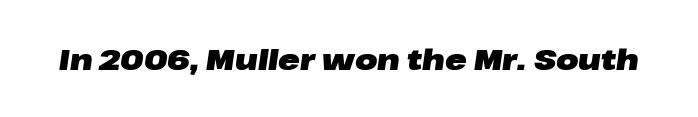
Any mark beneath the type? The region is blank. The glyphs have the mass of a bold cut. An italicized treatment has been applied to the whole sample. The face used here is proportionally spaced, like ordinary book or web type. Tracking value appears to be zero — textbook default spacing.
